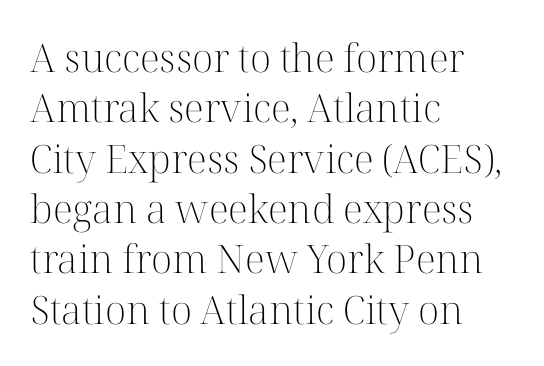
Nobody touched the tracking dial on this one. Successive baselines arrive at the customary interval. Lines of text with bare space underneath. Here the designer chose a conventional face with non-uniform glyph widths. The lettering holds an erect, upright posture throughout.
